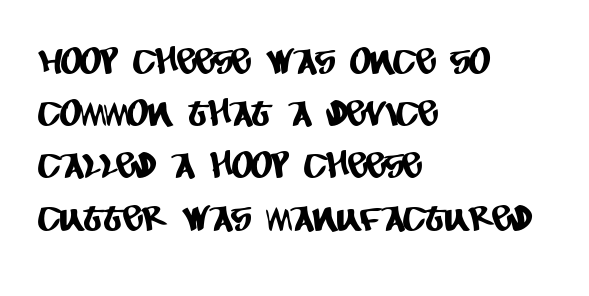
{"serif": "no", "width": "condensed", "stroke_contrast": "low", "x_height": "large", "monospaced": "no", "underline": "no", "align": "left", "line_spacing": "normal", "line_spacing_ratio": 1.41, "letter_spacing": "normal", "letter_spacing_em": 0.0, "glyph_px": 37}
